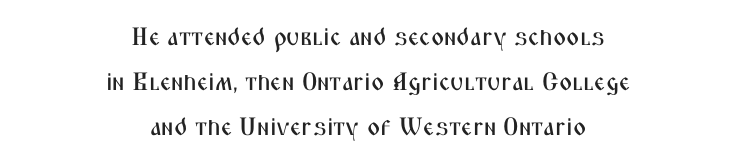
The image shows 25 px text type, upright; set centered, line spacing 1.81x, normal letter spacing, not underlined.
